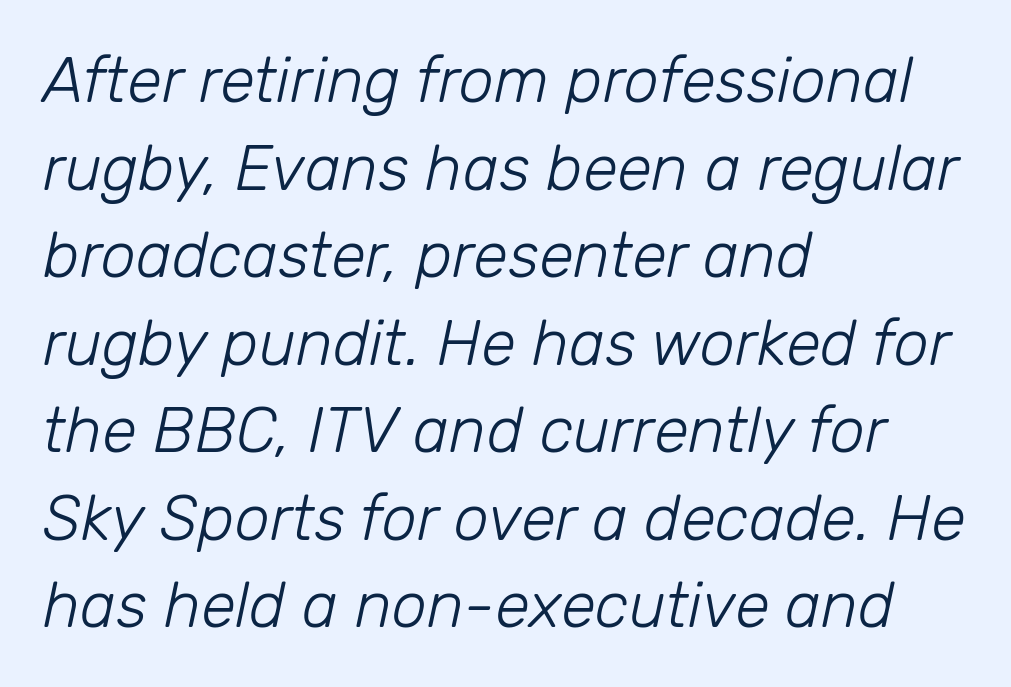
Does extra space separate the letters? No, they use regular spacing. Looks like regular typesetting: each glyph gets only the width it needs. The baseline area is clear. The face looks like a standard text weight, possibly lighter. Alignment: flush left. Baseline-to-baseline distance is the conventional proportion of letter height.
